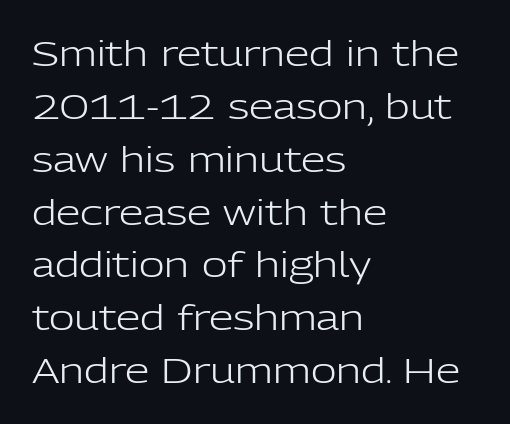
{"serif": "no", "italic": "no", "bold": "no", "weight": "light", "width": "normal", "stroke_contrast": "low", "x_height": "medium", "monospaced": "no", "underline": "no", "align": "left", "line_spacing": "normal", "line_spacing_ratio": 1.51, "letter_spacing": "normal", "letter_spacing_em": 0.0, "glyph_px": 35}
